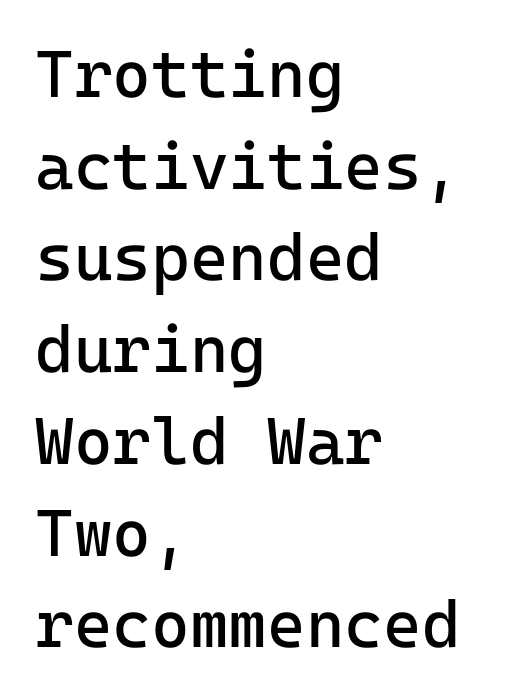
Tall strokes in this sample are plumb rather than angled. The strokes are not fattened; the text isn't bold. Descenders are the only things crossing below the line. The glyphs in this specimen are sans serif.
